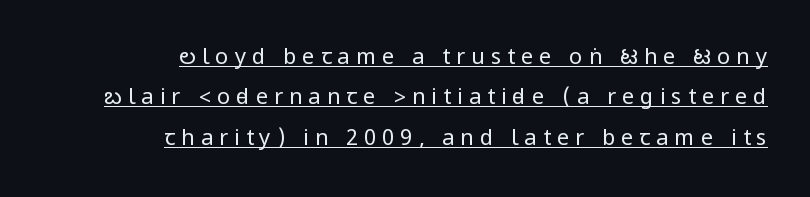
{"italic": "no", "bold": "no", "underline": "yes", "align": "right", "line_spacing_ratio": 1.83, "letter_spacing": "wide", "letter_spacing_em": 0.27, "glyph_px": 22}
